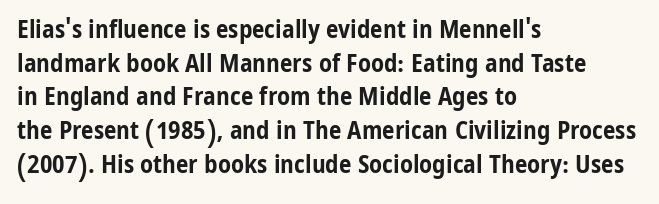
{"italic": "no", "bold": "yes", "underline": "no", "align": "left", "line_spacing": "normal", "line_spacing_ratio": 1.35, "letter_spacing": "normal", "letter_spacing_em": 0.0, "glyph_px": 25}
